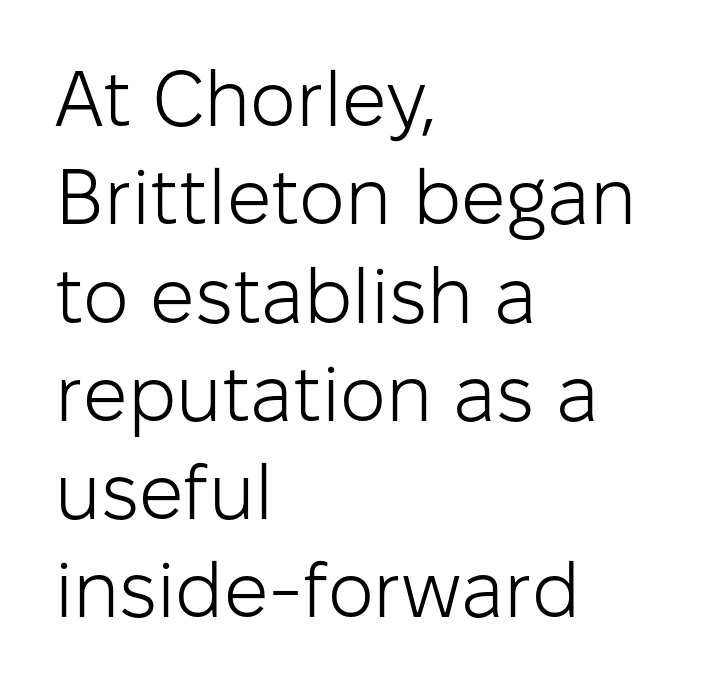
Horizontal bands of white between lines are of average thickness. The letters sit at their default tracking, neither squeezed nor spread. Stroke mass is kept to a normal reading level or below. Every character sits straight up, as roman type does. Proportional: the letters do not fall into vertical columns. The setting favours the left margin, as ordinary paragraphs usually do.
